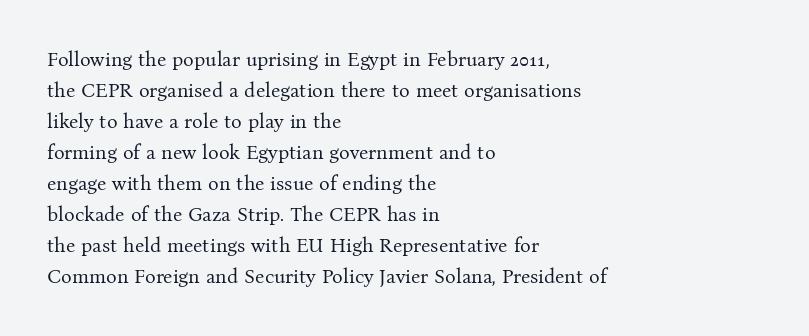
The face looks like a standard text weight, possibly lighter. The type is set solid horizontally, with unmodified tracking. The lettering stays uniformly vertical, giving the passage a roman look. Leading: standard. Casual observation: everything's shoved over to the left.
